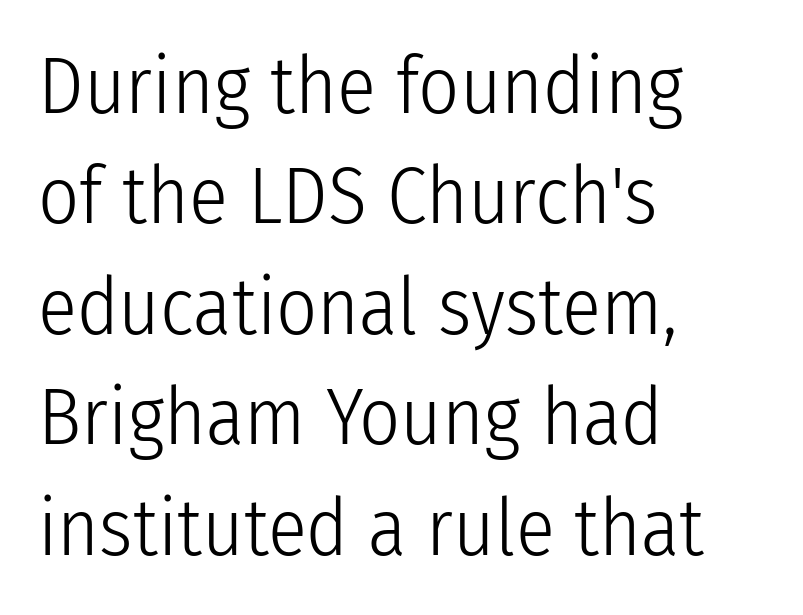
The image shows 80 px light, condensed sans-serif type, upright; set left-aligned, normal line spacing (1.38x), normal letter spacing, not underlined; low stroke contrast and a medium x-height.
